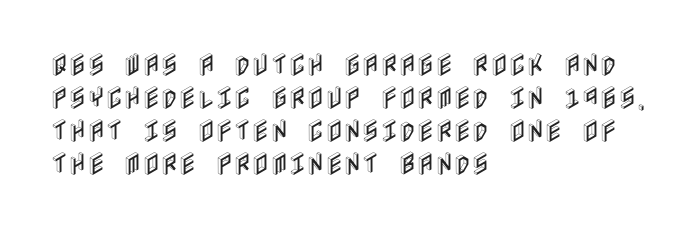
{"italic": "no", "underline": "no", "align": "left", "line_spacing": "normal", "line_spacing_ratio": 1.32, "letter_spacing": "normal", "letter_spacing_em": 0.0, "glyph_px": 25}
